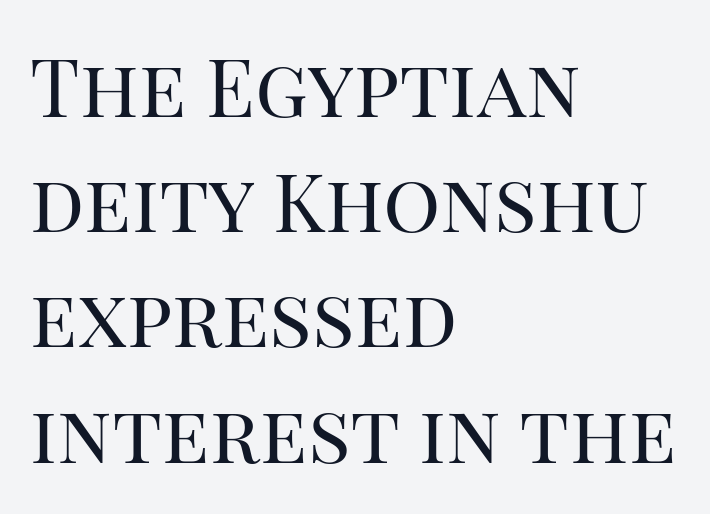
{"serif": "yes", "italic": "no", "bold": "no", "weight": "regular", "width": "normal", "stroke_contrast": "high", "x_height": "large", "monospaced": "no", "underline": "no", "align": "left", "line_spacing": "normal", "line_spacing_ratio": 1.44, "letter_spacing": "normal", "letter_spacing_em": 0.0, "glyph_px": 80}
